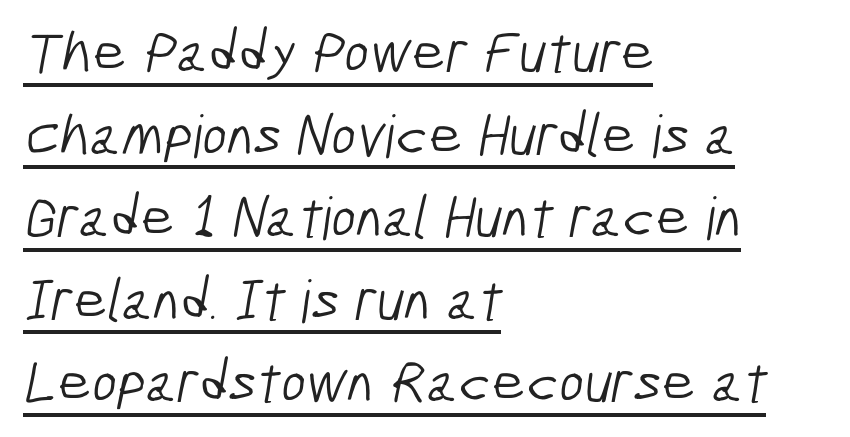
The image shows 59 px light, condensed sans-serif type; set left-aligned, normal line spacing (1.4x), normal letter spacing, underlined; low stroke contrast and a medium x-height.
